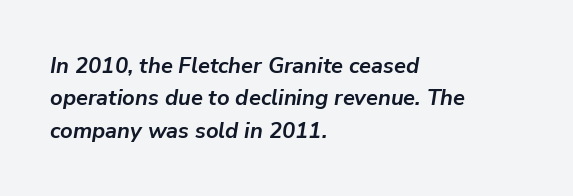
Q: Is the text bold? A: Yes.
Q: Is the text italic (slanted)? A: Yes, it leans right by about 9 degrees.
Q: Is the text underlined? A: No.
Q: How is the paragraph aligned? A: Left-aligned.
Q: Is the spacing between letters normal or unusually wide? A: Normal.
Q: Is the spacing between lines tight, normal or loose? A: Normal.
